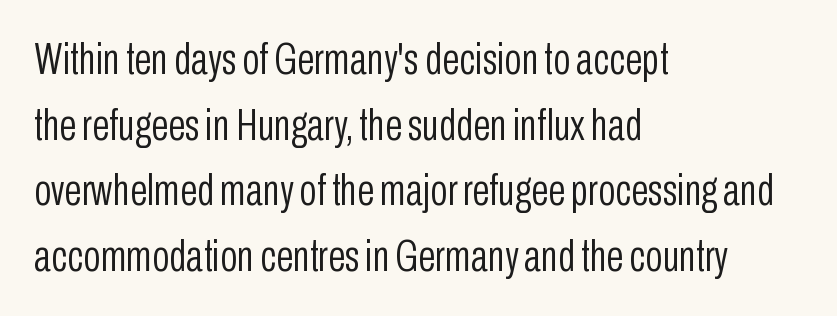
The image shows 45 px light, condensed sans-serif type, upright; set left-aligned, normal line spacing (1.46x), normal letter spacing, not underlined; low stroke contrast and a medium x-height.
